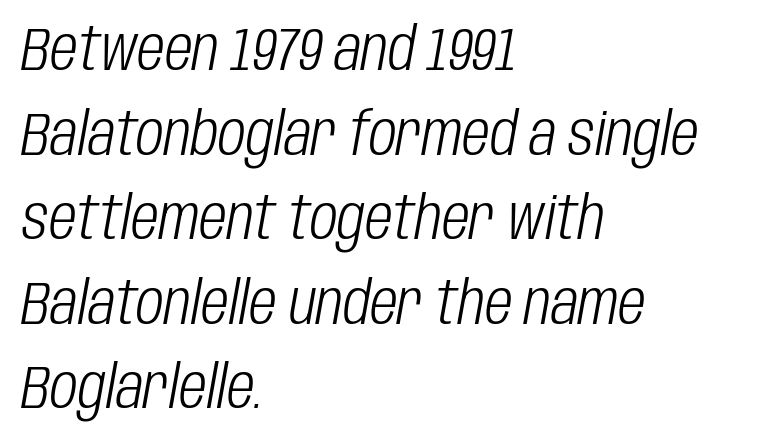
{"italic": "yes", "lean": "right", "slant_degrees": 10, "bold": "no", "weight": "light", "width": "condensed", "stroke_contrast": "low", "x_height": "large", "monospaced": "no", "underline": "no", "align": "left", "line_spacing": "normal", "line_spacing_ratio": 1.41, "letter_spacing": "normal", "letter_spacing_em": 0.0, "glyph_px": 60}
